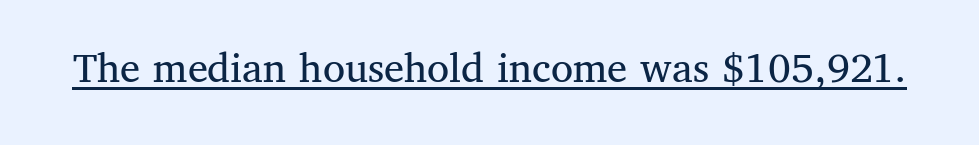
{"serif": "yes", "italic": "no", "bold": "no", "weight": "regular", "width": "normal", "stroke_contrast": "medium", "x_height": "medium", "monospaced": "no", "underline": "yes", "letter_spacing": "normal", "letter_spacing_em": 0.0, "glyph_px": 45}
